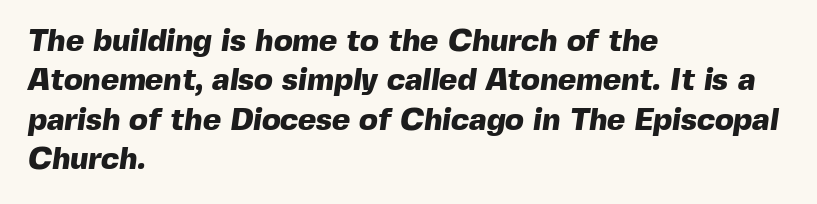
The image shows 31 px heavy sans-serif type; set left-aligned, normal line spacing (1.27x), normal letter spacing, not underlined; a medium x-height.
